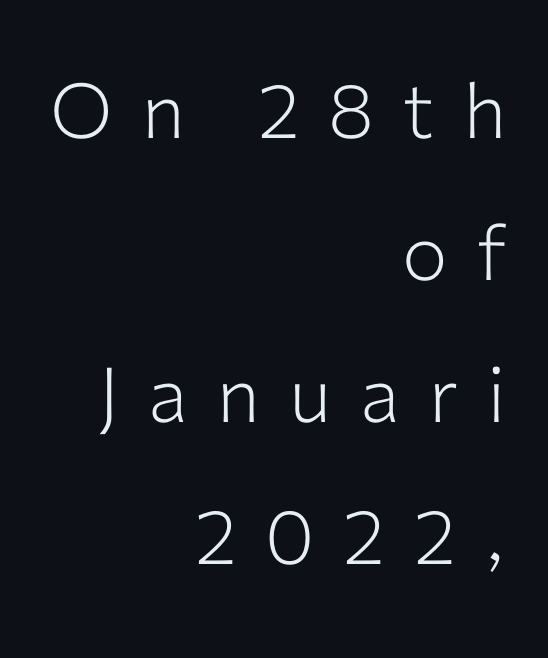
The passage shown is not underscored anywhere. Designer's note — italics off, roman on. Stroke thickness stays within the range of a standard reading face or lighter. Nothing sits at the stroke ends, so this counts as sans-serif. The tracking jumps out immediately: characters are airy and widely separated.
